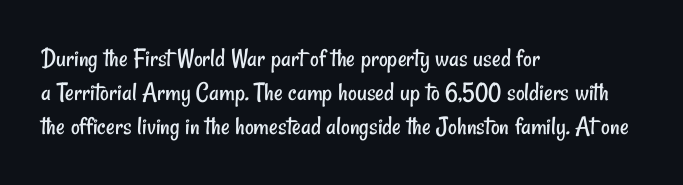
The image shows 27 px text type; set left-aligned, normal line spacing (1.26x), normal letter spacing, not underlined.
